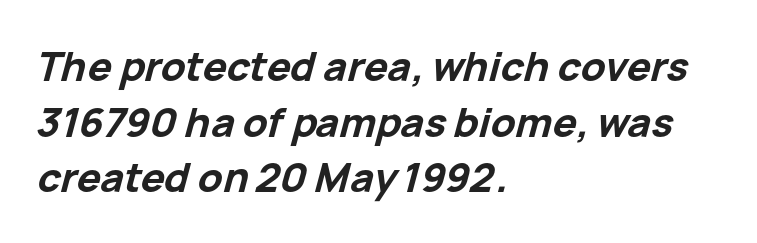
{"italic": "yes", "lean": "right", "slant_degrees": 15, "bold": "yes", "weight": "bold", "width": "normal", "stroke_contrast": "low", "x_height": "medium", "monospaced": "no", "underline": "no", "align": "left", "line_spacing": "normal", "line_spacing_ratio": 1.39, "letter_spacing": "normal", "letter_spacing_em": 0.0, "glyph_px": 40}
